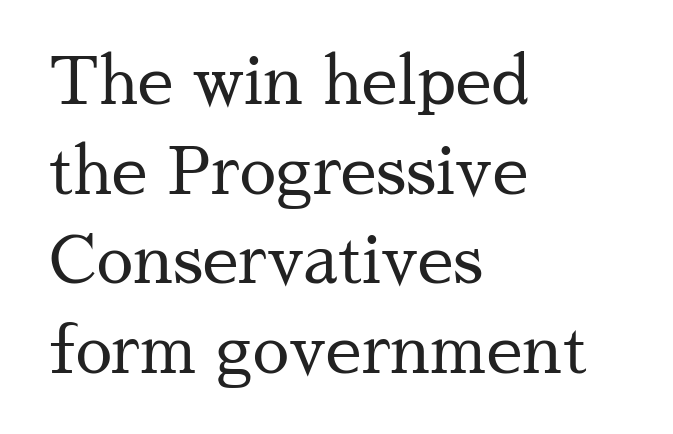
These lines are composed in type with serifs. The rendering uses natural spacing where letterforms have individual widths. Alignment: flush left. Stems and bowls with no extra thickness — not bold.
